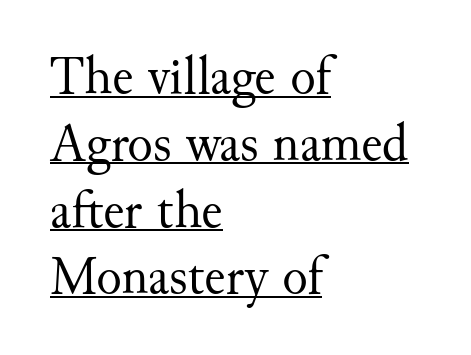
The image shows 53 px regular-weight serif type, upright; set left-aligned, normal line spacing (1.26x), normal letter spacing, underlined; medium stroke contrast and a small x-height.
